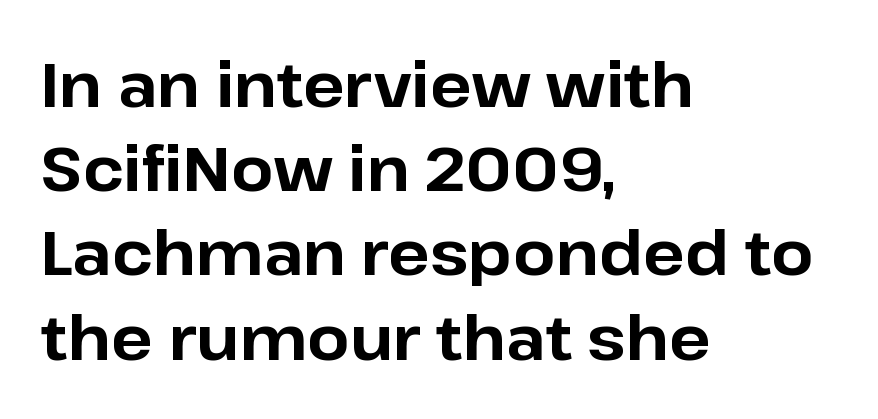
{"serif": "no", "italic": "no", "bold": "yes", "weight": "bold", "width": "normal", "stroke_contrast": "low", "x_height": "medium", "monospaced": "no", "underline": "no", "align": "left", "line_spacing": "normal", "line_spacing_ratio": 1.38, "letter_spacing": "normal", "letter_spacing_em": 0.0, "glyph_px": 61}
